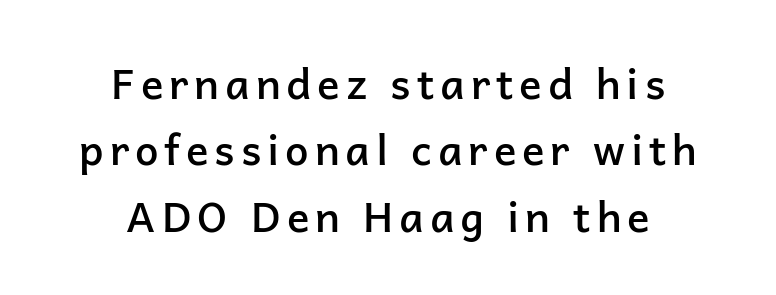
The image shows 42 px semibold sans-serif type, upright; set centered, normal line spacing (1.58x), not underlined; low stroke contrast and a medium x-height.
